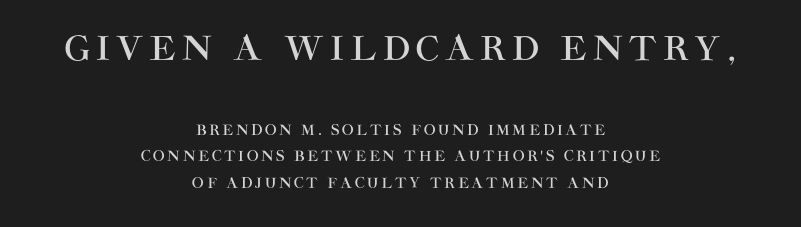
The image shows 33 px sans-serif type, upright; set centered, line spacing 1.89x, not underlined; the first (top) block is 2.36x larger; high stroke contrast and a large x-height.
